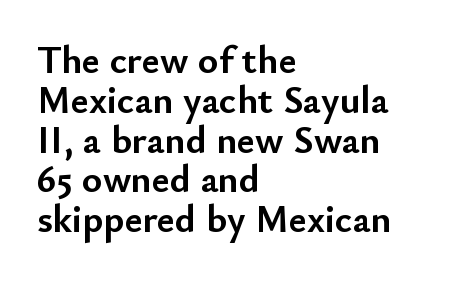
Q: Is the text bold? A: Yes.
Q: Is the text italic (slanted)? A: No, it is upright.
Q: Is the typeface a serif or a sans-serif typeface? A: Sans-serif.
Q: Is the text underlined? A: No.
Q: How is the paragraph aligned? A: Left-aligned.
Q: Is the spacing between letters normal or unusually wide? A: Normal.
Q: Is the spacing between lines tight, normal or loose? A: Tight.
Q: Width (condensed, normal, or wide)? A: Normal.
Q: Stroke contrast? A: Low.
Q: x-height? A: Small.
Q: Monospaced? A: No.
